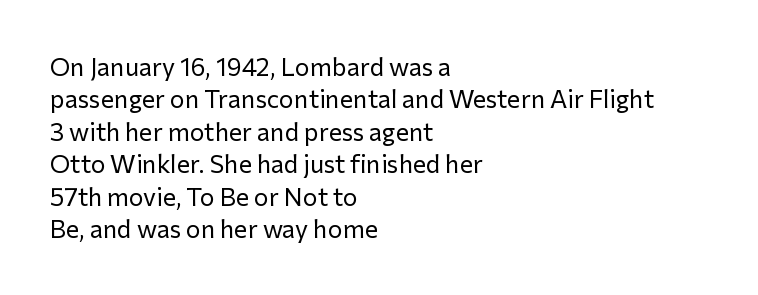
The image shows 25 px text type, upright; set left-aligned, normal line spacing (1.3x), normal letter spacing, not underlined.
